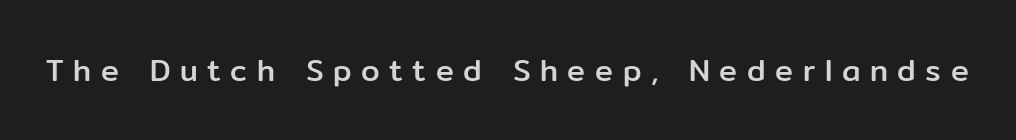
Proportional: the letters do not fall into vertical columns. Observe the absence of serifs on each vertical stroke in this sample. Here the glyphs are tracked loosely, breaking word shapes into spaced letters. The font's upright variant was chosen for this text.
